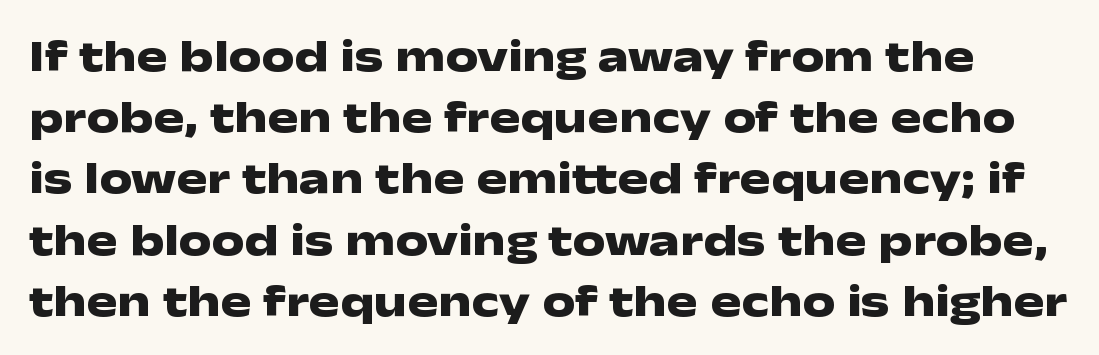
{"serif": "no", "italic": "no", "bold": "yes", "weight": "heavy", "width": "wide", "stroke_contrast": "low", "x_height": "medium", "monospaced": "no", "underline": "no", "line_spacing": "normal", "line_spacing_ratio": 1.33, "letter_spacing": "normal", "letter_spacing_em": 0.0, "glyph_px": 46}
